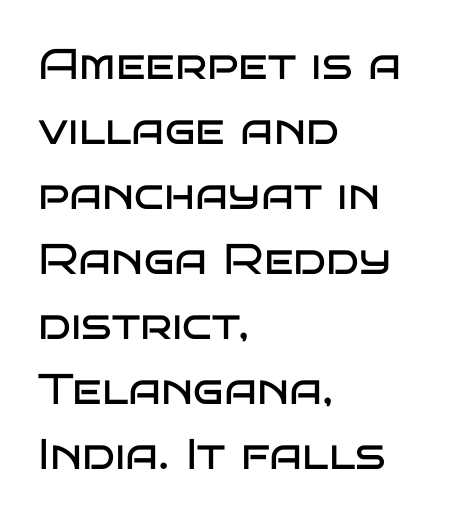
Q: Is the text bold? A: No.
Q: Is the text italic (slanted)? A: No, it is upright.
Q: Is the typeface a serif or a sans-serif typeface? A: Sans-serif.
Q: Is the text underlined? A: No.
Q: How is the paragraph aligned? A: Left-aligned.
Q: Is the spacing between letters normal or unusually wide? A: Normal.
Q: Is the spacing between lines tight, normal or loose? A: Normal.
Q: Width (condensed, normal, or wide)? A: Wide.
Q: Stroke contrast? A: Low.
Q: x-height? A: Large.
Q: Monospaced? A: No.
